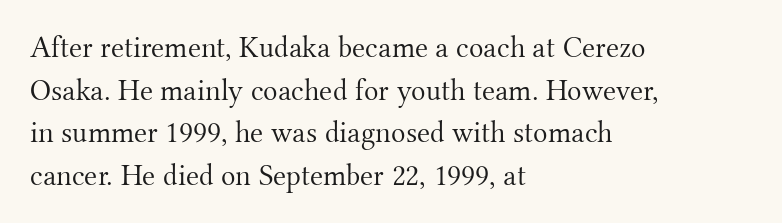
Q: Is the text bold? A: No.
Q: Is the text italic (slanted)? A: No, it is upright.
Q: Is the typeface a serif or a sans-serif typeface? A: Serif.
Q: Is the text underlined? A: No.
Q: How is the paragraph aligned? A: Left-aligned.
Q: Is the spacing between letters normal or unusually wide? A: Normal.
Q: Is the spacing between lines tight, normal or loose? A: Normal.
Q: Width (condensed, normal, or wide)? A: Normal.
Q: Stroke contrast? A: Medium.
Q: x-height? A: Small.
Q: Monospaced? A: No.
